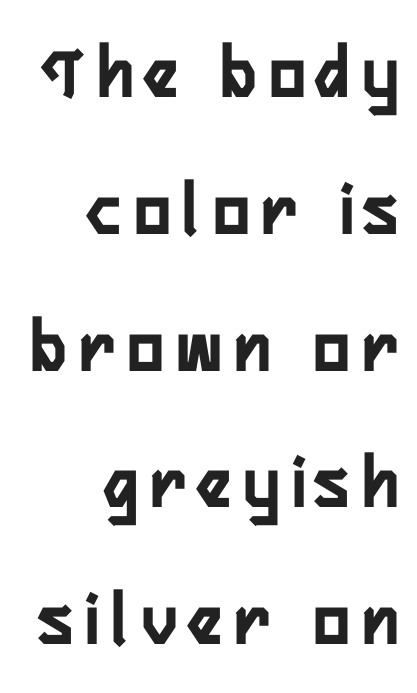
Q: Is the text italic (slanted)? A: No, it is upright.
Q: Is the typeface a serif or a sans-serif typeface? A: Sans-serif.
Q: Is the text underlined? A: No.
Q: How is the paragraph aligned? A: Right-aligned.
Q: Width (condensed, normal, or wide)? A: Condensed.
Q: Stroke contrast? A: Low.
Q: x-height? A: Medium.
Q: Monospaced? A: No.
